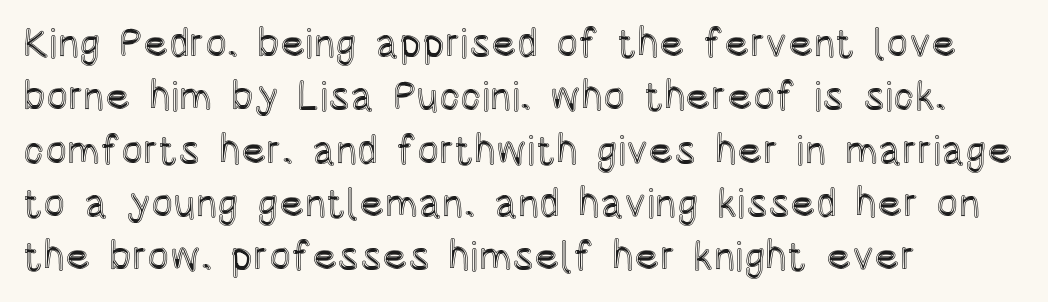
{"italic": "no", "width": "condensed", "x_height": "large", "monospaced": "no", "underline": "no", "align": "left", "line_spacing": "normal", "line_spacing_ratio": 1.3, "letter_spacing": "normal", "letter_spacing_em": 0.0, "glyph_px": 41}
